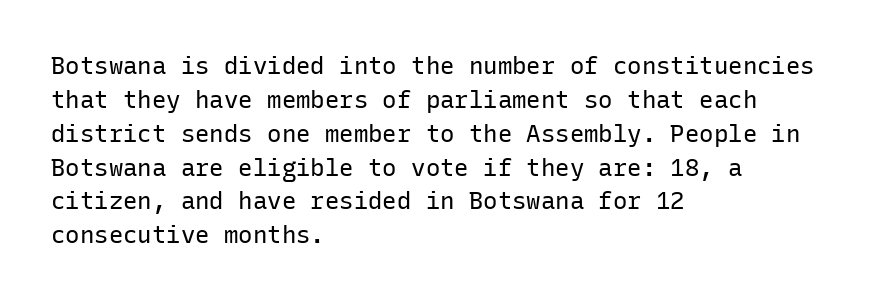
Decoration check: the copy has no underline. Teacher's note: observe the even left margin — that is flush-left alignment. Interline gaps are of average width in this sample. No chunkiness to these letters — they're not bold. These lines were composed using upright roman letters.
